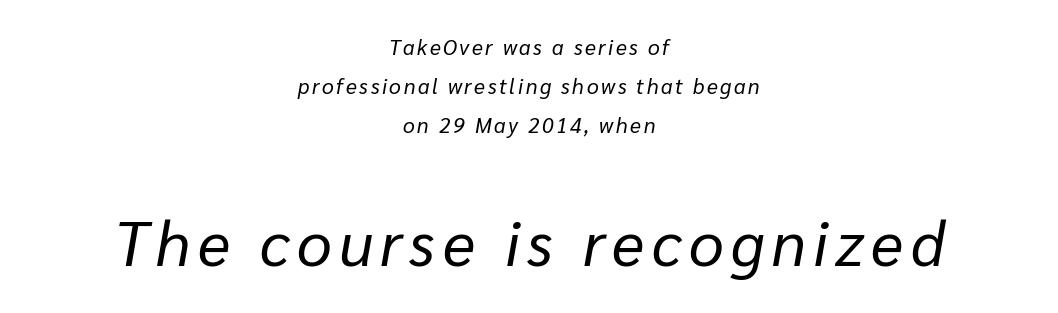
Every character sits at an angle, as italics do. The block sitting lower on the canvas is the one with enlarged characters. Layout note: lines centered. Each letter keeps its own natural width here, so spacing adapts to shape. Glance below the letters and you will spot only blank space.
